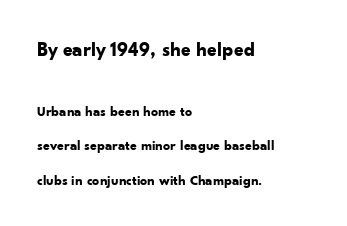
The image shows 20 px bold type, upright; set left-aligned, loose line spacing (2.45x), normal letter spacing, not underlined; the first (top) block is 1.43x larger.
